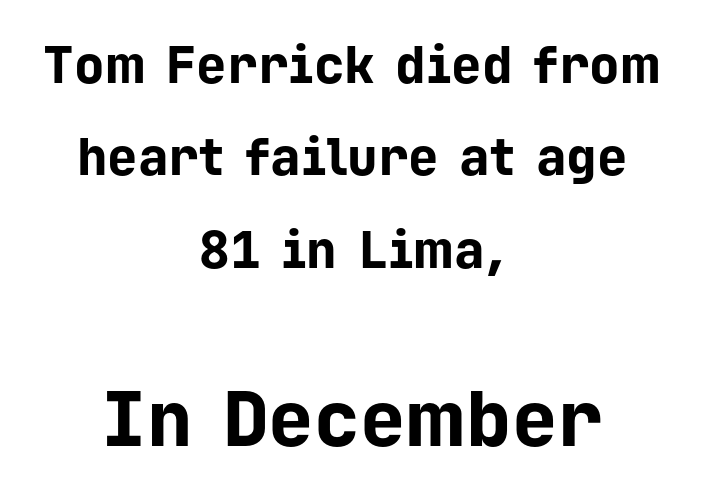
{"serif": "no", "italic": "no", "bold": "yes", "weight": "bold", "width": "normal", "stroke_contrast": "low", "x_height": "medium", "monospaced": "yes", "underline": "no", "align": "center", "line_spacing_ratio": 1.81, "letter_spacing": "normal", "letter_spacing_em": 0.0, "larger_block": "second", "size_ratio": 1.49, "glyph_px": 76}
